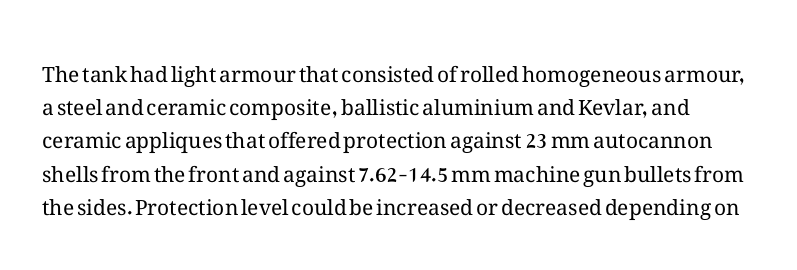
{"italic": "no", "bold": "no", "underline": "no", "line_spacing": "normal", "line_spacing_ratio": 1.58, "letter_spacing": "normal", "letter_spacing_em": 0.0, "glyph_px": 21}
